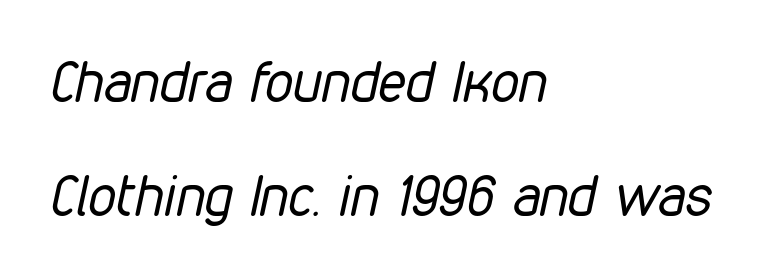
{"italic": "yes", "lean": "right", "slant_degrees": 12, "bold": "no", "weight": "regular", "width": "condensed", "stroke_contrast": "low", "x_height": "medium", "monospaced": "no", "underline": "no", "align": "left", "line_spacing": "loose", "line_spacing_ratio": 2.04, "letter_spacing": "normal", "letter_spacing_em": 0.0, "glyph_px": 56}
